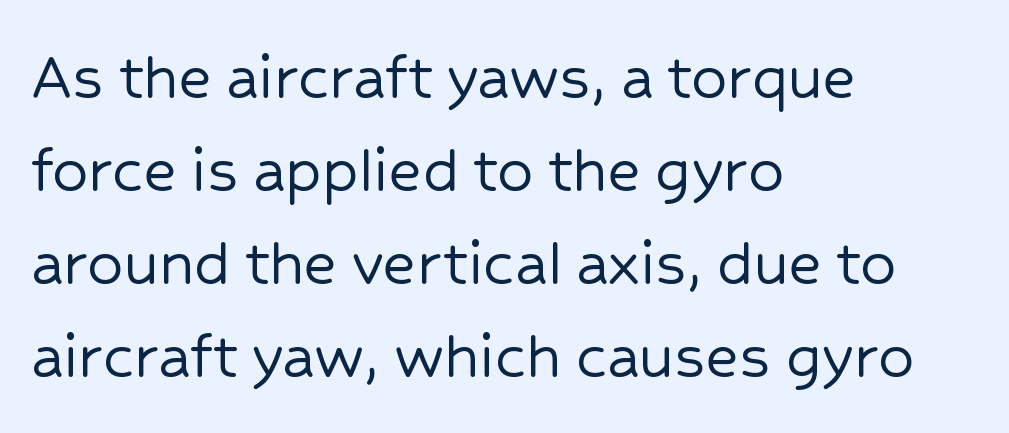
{"serif": "no", "italic": "no", "width": "normal", "stroke_contrast": "low", "x_height": "medium", "monospaced": "no", "underline": "no", "align": "left", "line_spacing": "normal", "line_spacing_ratio": 1.31, "letter_spacing": "normal", "letter_spacing_em": 0.0, "glyph_px": 71}
